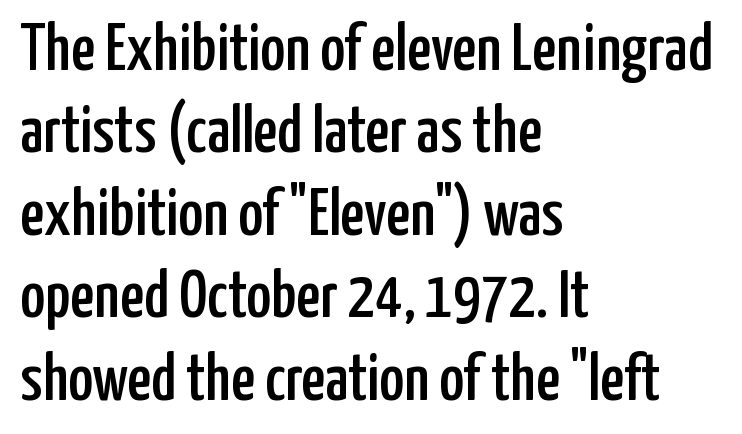
Q: Is the text italic (slanted)? A: No, it is upright.
Q: Is the typeface a serif or a sans-serif typeface? A: Sans-serif.
Q: Is the text underlined? A: No.
Q: How is the paragraph aligned? A: Left-aligned.
Q: Is the spacing between letters normal or unusually wide? A: Normal.
Q: Width (condensed, normal, or wide)? A: Condensed.
Q: Stroke contrast? A: Low.
Q: x-height? A: Medium.
Q: Monospaced? A: No.
